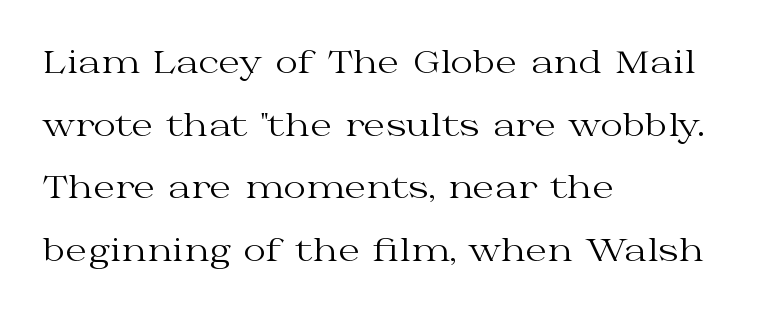
Line spacing here is loose. Quick note: not italic, upright. Visually the block forms a straight wall on the left and a jagged coastline on the right. Tracking here is standard; glyphs follow each other at the usual distance.
